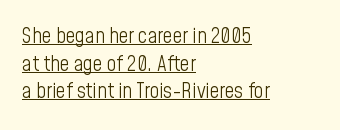
Here the glyphs are tracked normally, forming tight word shapes. This is underlined copy, the kind a proofreader might mark for attention. Posture: vertical. Notice how the passage keeps a crisp vertical edge on the left only.
